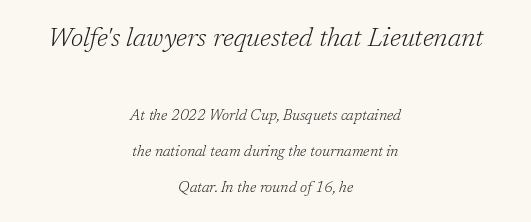
Q: Is the text bold? A: No.
Q: Is the text italic (slanted)? A: Yes, it leans right by about 17 degrees.
Q: Is the text underlined? A: No.
Q: How is the paragraph aligned? A: Centered.
Q: Is the spacing between letters normal or unusually wide? A: Normal.
Q: Is the spacing between lines tight, normal or loose? A: Loose.
Q: Which block of text is set in a larger size, the first (top) or the second (bottom)? A: The first (top) one.
